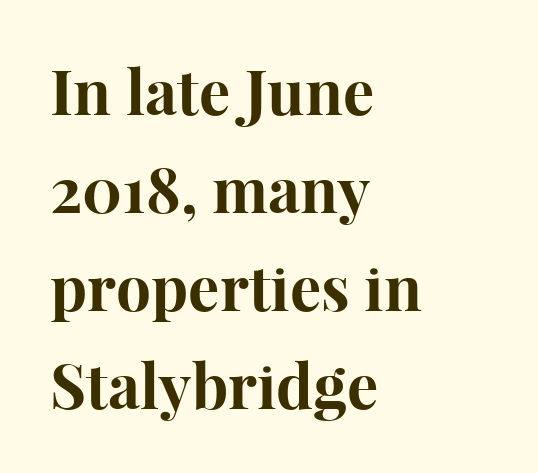
The image shows 62 px bold serif type, upright; set left-aligned, normal line spacing (1.58x), normal letter spacing, not underlined; high stroke contrast and a medium x-height.
